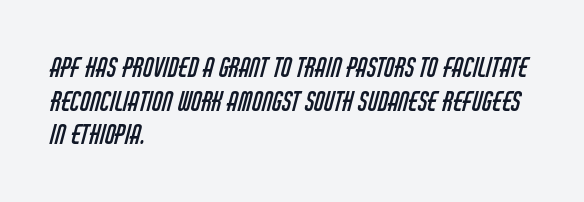
No word sits above an underline. The vertical gap from one line to the next is medium. Counters stay open thanks to moderate or lighter strokes. These lines stack with their left ends in a neat column. Standard letterfit; no display-style spreading of the glyphs.
